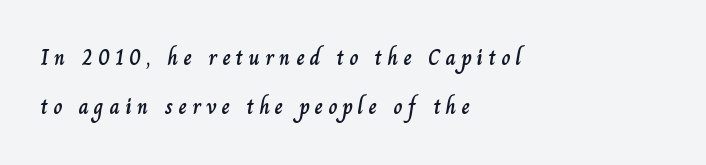
Teacher's note: observe the even left margin — that is flush-left alignment. Descenders hang freely into open space. One glance says open: line gaps are wider than usual. Glyph-to-glyph distance is far greater than everyday printed text.
